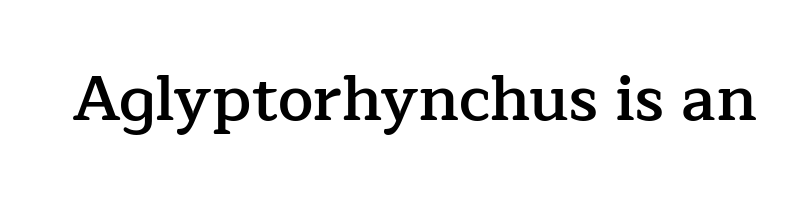
{"serif": "yes", "italic": "no", "bold": "semi", "weight": "semibold", "width": "normal", "stroke_contrast": "low", "x_height": "medium", "monospaced": "no", "underline": "no", "letter_spacing": "normal", "letter_spacing_em": 0.0, "glyph_px": 63}
